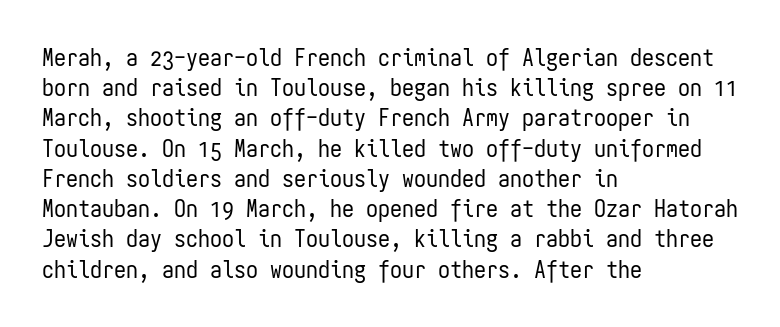
The weight would be labelled regular, book, light, or lighter still. Every stem runs plumb, perpendicular to the baseline. Descender tails drop into unmarked territory. One glance says typical: line gaps are just what's usual.
